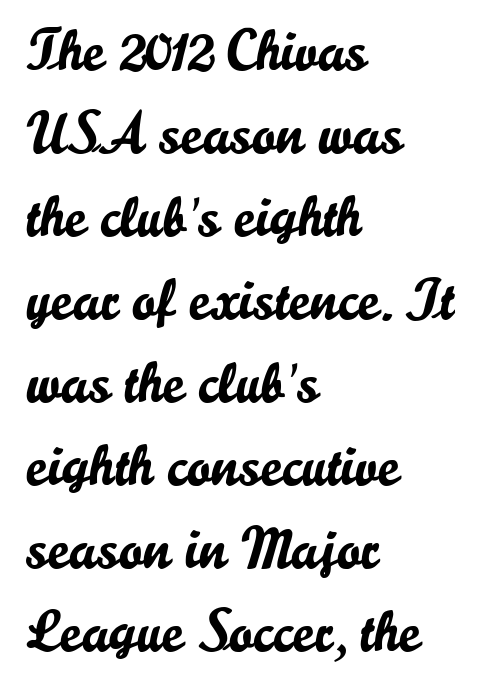
{"serif": "no", "width": "normal", "stroke_contrast": "low", "x_height": "small", "monospaced": "no", "underline": "no", "align": "left", "line_spacing": "normal", "line_spacing_ratio": 1.43, "letter_spacing": "normal", "letter_spacing_em": 0.0, "glyph_px": 58}
